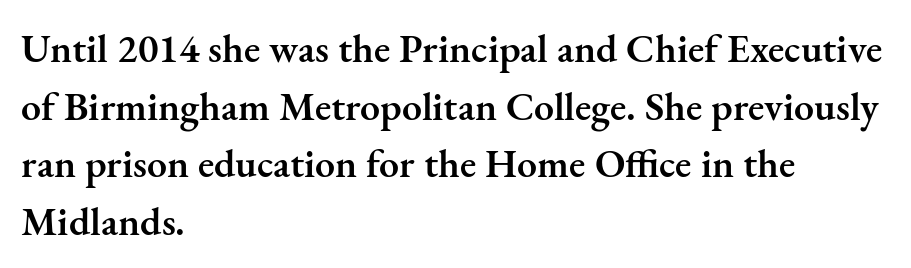
Q: Is the text bold? A: Semi-bold.
Q: Is the text italic (slanted)? A: No, it is upright.
Q: Is the typeface a serif or a sans-serif typeface? A: Serif.
Q: Is the text underlined? A: No.
Q: How is the paragraph aligned? A: Left-aligned.
Q: Is the spacing between letters normal or unusually wide? A: Normal.
Q: Is the spacing between lines tight, normal or loose? A: Normal.
Q: Width (condensed, normal, or wide)? A: Normal.
Q: Stroke contrast? A: Medium.
Q: x-height? A: Small.
Q: Monospaced? A: No.
